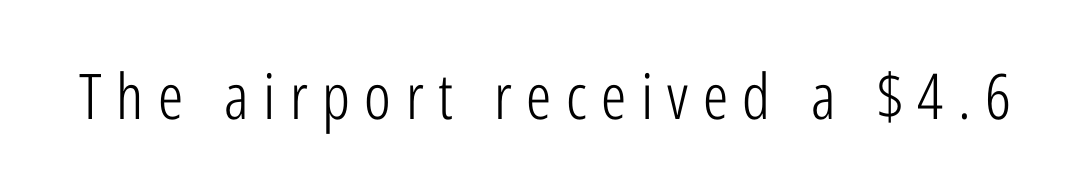
Heft: none added — not bold. Think of a printed novel: that variable character pitch is what you see here. Students, note that the glyphs here are deliberately spaced far apart. The type sits square on the baseline with zero lean. A bare baseline throughout the passage. Typographically, this falls in the sans-serif category.
